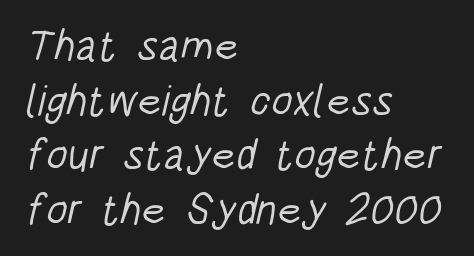
The image shows 43 px light, condensed sans-serif type; set left-aligned, normal line spacing (1.27x), normal letter spacing, not underlined; low stroke contrast and a large x-height.
